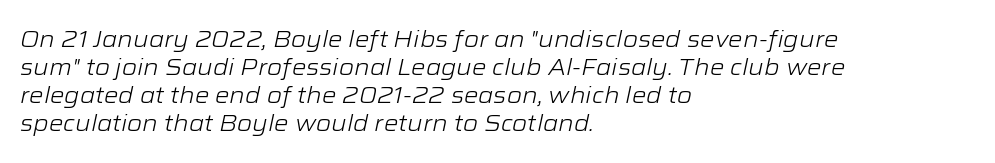
{"italic": "yes", "lean": "right", "slant_degrees": 12, "bold": "no", "underline": "no", "align": "left", "line_spacing_ratio": 1.22, "letter_spacing": "normal", "letter_spacing_em": 0.0, "glyph_px": 23}
